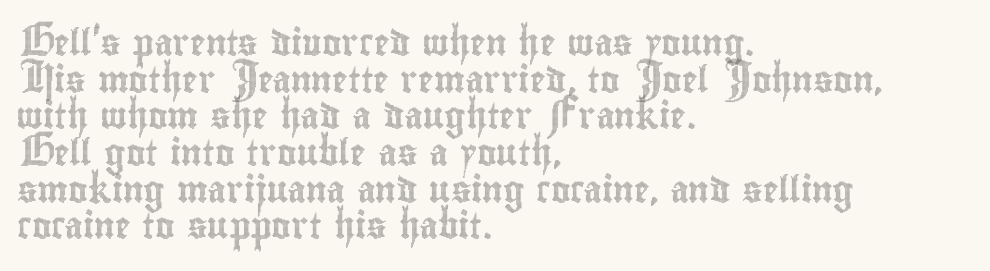
{"italic": "no", "underline": "no", "align": "left", "line_spacing": "normal", "line_spacing_ratio": 1.41, "letter_spacing": "normal", "letter_spacing_em": 0.0, "glyph_px": 26}
